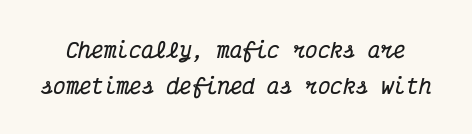
The image shows 21 px bold type, italic (leaning right); set normal line spacing (1.7x), normal letter spacing, not underlined.
